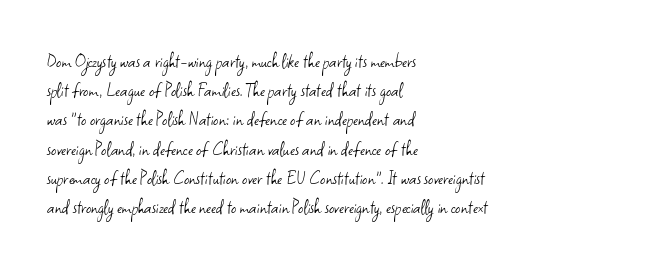
Q: Is the text bold? A: No.
Q: Is the text italic (slanted)? A: Yes.
Q: Is the text underlined? A: No.
Q: How is the paragraph aligned? A: Left-aligned.
Q: Is the spacing between letters normal or unusually wide? A: Normal.
Q: Is the spacing between lines tight, normal or loose? A: Normal.
